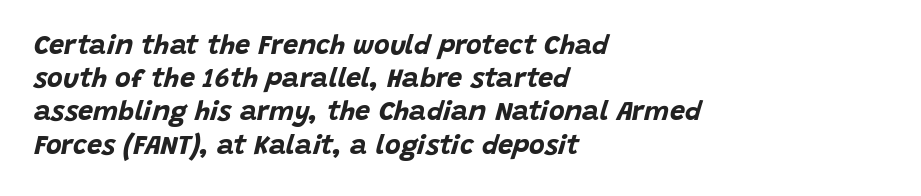
{"italic": "yes", "lean": "right", "slant_degrees": 15, "bold": "yes", "underline": "no", "align": "left", "line_spacing_ratio": 1.23, "letter_spacing": "normal", "letter_spacing_em": 0.0, "glyph_px": 27}
